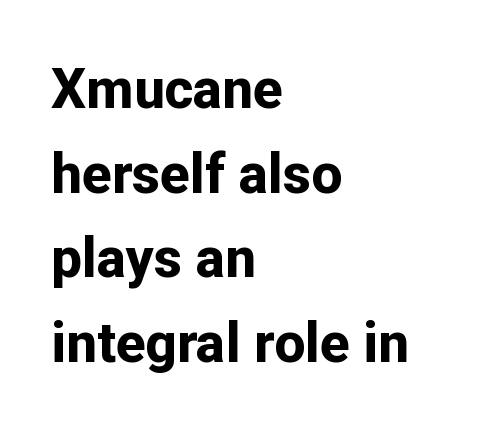
Look at the tracking — it's just the regular setting, nothing added. These lines are set flush left with a ragged right edge. This sample uses an upright cut, with every glyph sitting square on the baseline. The glyphs in this specimen are sans serif. Proportional: the letters do not fall into vertical columns. Underline: absent.
